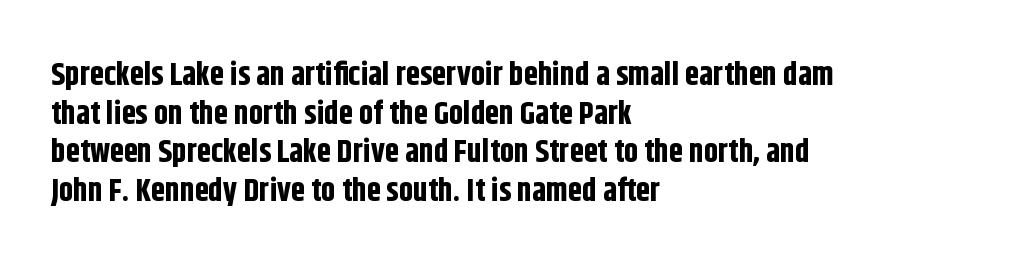
{"serif": "no", "italic": "no", "bold": "yes", "weight": "bold", "width": "condensed", "stroke_contrast": "low", "x_height": "large", "monospaced": "no", "underline": "no", "align": "left", "line_spacing_ratio": 1.21, "letter_spacing": "normal", "letter_spacing_em": 0.0, "glyph_px": 32}
